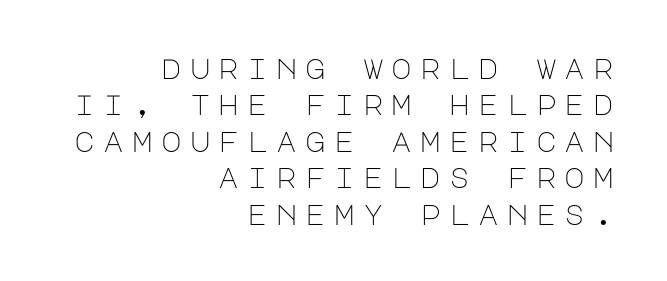
If you measured baseline to baseline, you'd find a middling distance. The space directly below the letters is spotless. Every character sits straight up, as roman type does. Between one letter and the next there's a generous, obvious gap. These lines are set flush right with a ragged left edge. You can tell from the bare stems that sans-serif type was used.
